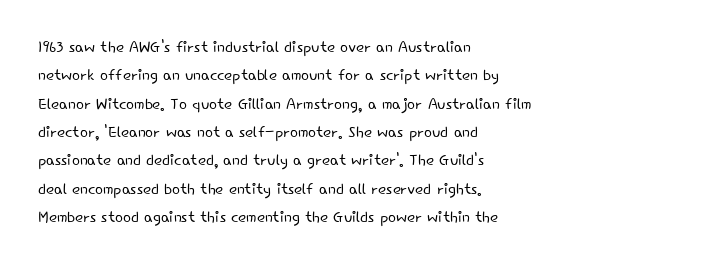
Q: Is the text bold? A: No.
Q: Is the text italic (slanted)? A: No, it is upright.
Q: Is the text underlined? A: No.
Q: How is the paragraph aligned? A: Left-aligned.
Q: Is the spacing between letters normal or unusually wide? A: Normal.
Q: Is the spacing between lines tight, normal or loose? A: Normal.
